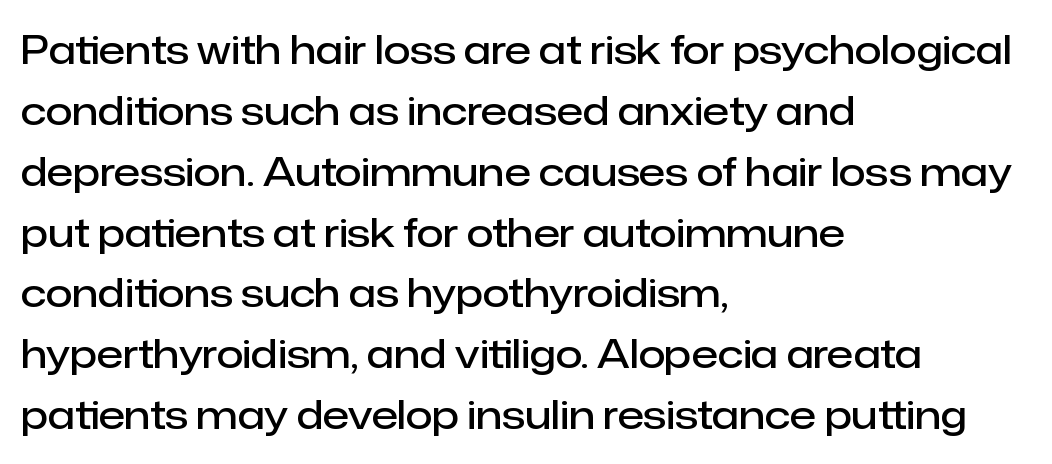
The image shows 39 px semibold sans-serif type, upright; set left-aligned, normal line spacing (1.56x), normal letter spacing, not underlined; low stroke contrast and a medium x-height.
